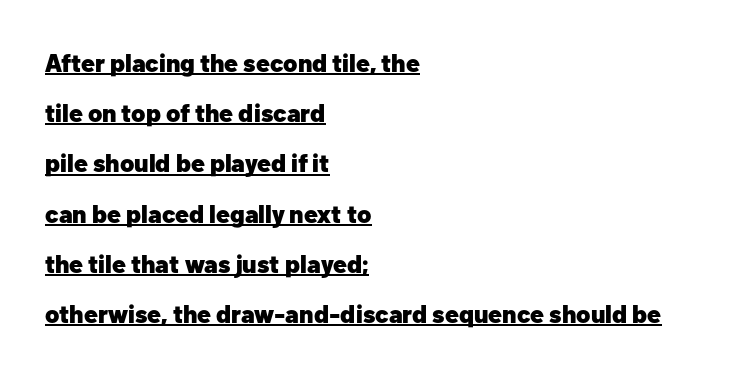
Compared with undecorated copy, this sample adds a rule below the words. The strokes are fattened all the way to bold. This sample trades compactness for vertical openness between lines. The lines in this sample share a left origin and differ only in where they stop. This is roman type, the default non-slanted kind.
